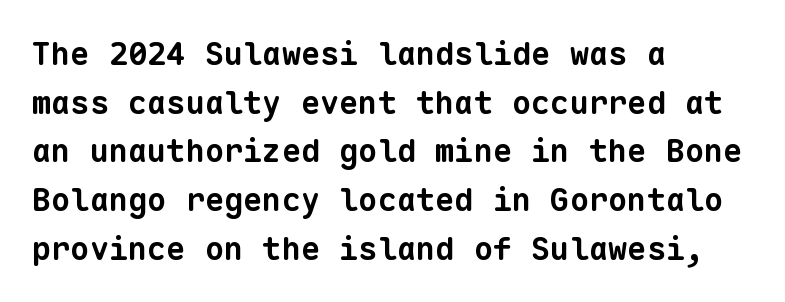
A typesetter would call this zero additional tracking. Every letter is thick-stroked: bold, no question. These lines are rendered in a fixed-pitch font. Descenders are the only things crossing below the line. If you measured baseline to baseline, you'd find a middling distance. The characters display no serif detailing; their extremities are plain.
